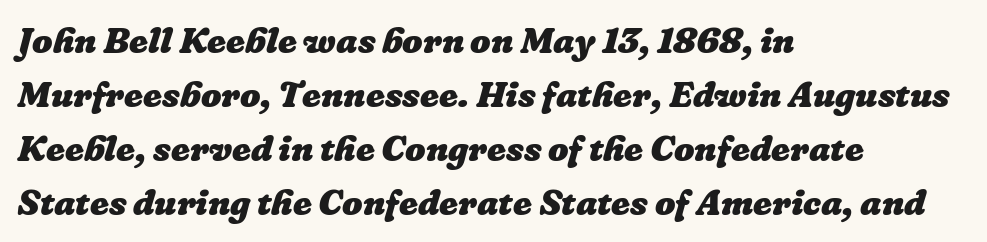
Q: Is the text bold? A: Yes.
Q: Is the text underlined? A: No.
Q: How is the paragraph aligned? A: Left-aligned.
Q: Is the spacing between letters normal or unusually wide? A: Normal.
Q: Is the spacing between lines tight, normal or loose? A: Normal.
Q: Width (condensed, normal, or wide)? A: Normal.
Q: Stroke contrast? A: Low.
Q: x-height? A: Medium.
Q: Monospaced? A: No.
